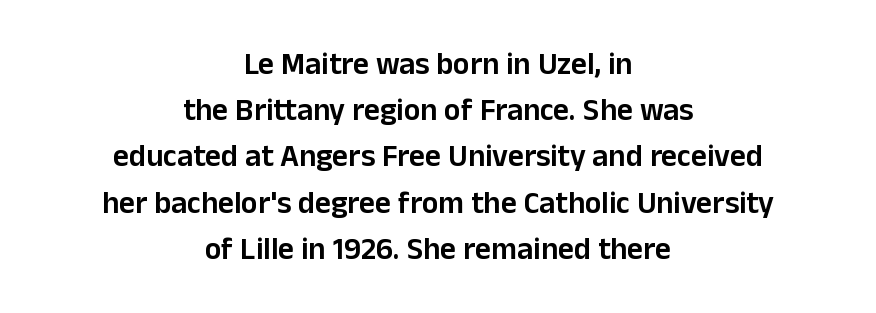
Q: Is the text bold? A: Semi-bold.
Q: Is the text italic (slanted)? A: No, it is upright.
Q: Is the typeface a serif or a sans-serif typeface? A: Sans-serif.
Q: Is the text underlined? A: No.
Q: How is the paragraph aligned? A: Centered.
Q: Is the spacing between letters normal or unusually wide? A: Normal.
Q: Is the spacing between lines tight, normal or loose? A: Normal.
Q: Width (condensed, normal, or wide)? A: Normal.
Q: Stroke contrast? A: Low.
Q: x-height? A: Medium.
Q: Monospaced? A: No.
